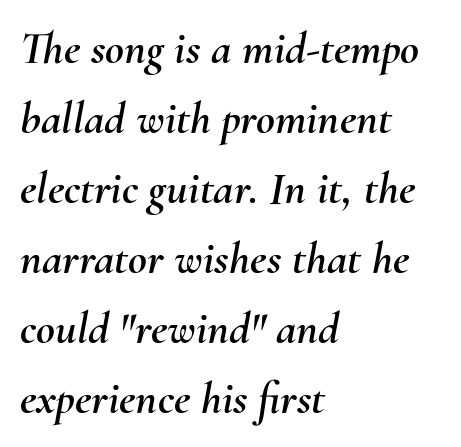
Spacing verdict: proportional, widths tailored to each character. The space between consecutive lines is moderate. Bare-footed words on every line. A typesetter would call this zero additional tracking. This sample uses an oblique cut, with every glyph tilted off the vertical.
